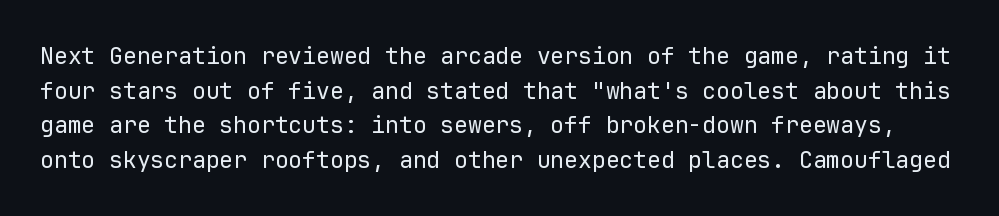
Q: Is the text bold? A: No.
Q: Is the text italic (slanted)? A: No, it is upright.
Q: Is the text underlined? A: No.
Q: Is the spacing between letters normal or unusually wide? A: Normal.
Q: Is the spacing between lines tight, normal or loose? A: Normal.
